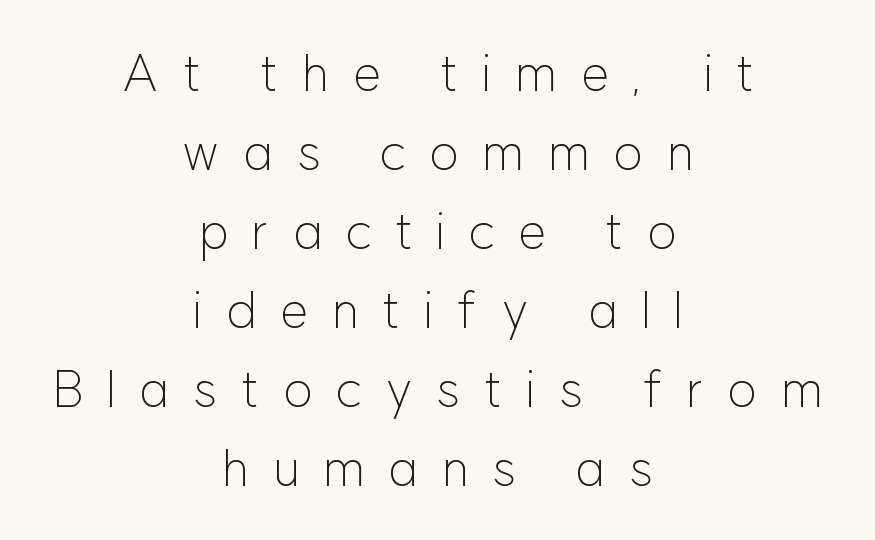
Q: Is the text bold? A: No.
Q: Is the text italic (slanted)? A: No, it is upright.
Q: Is the typeface a serif or a sans-serif typeface? A: Sans-serif.
Q: Is the text underlined? A: No.
Q: How is the paragraph aligned? A: Centered.
Q: Is the spacing between letters normal or unusually wide? A: Unusually wide.
Q: Is the spacing between lines tight, normal or loose? A: Normal.
Q: Width (condensed, normal, or wide)? A: Normal.
Q: Stroke contrast? A: Low.
Q: x-height? A: Medium.
Q: Monospaced? A: No.
